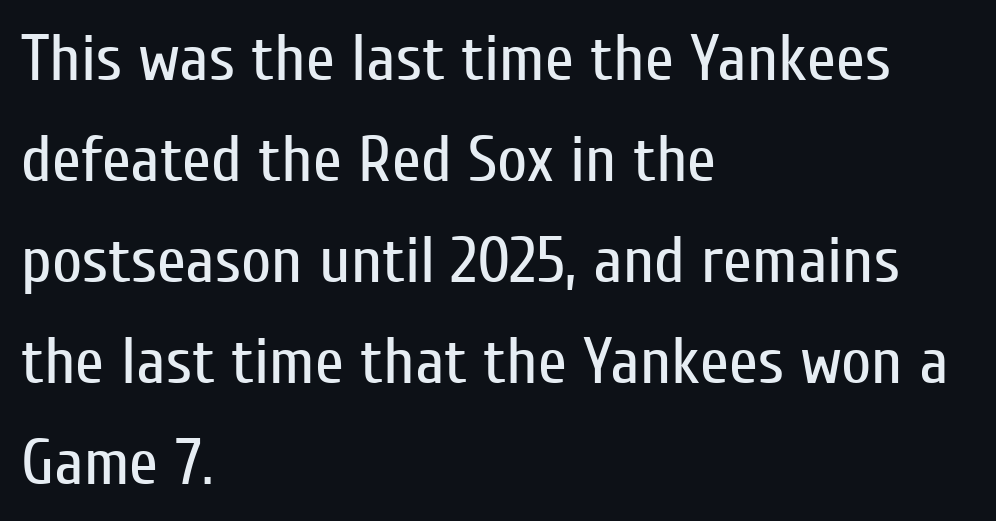
If you drew a ruler down the left edge, every line would touch it. Each word holds together tightly as a unit, with standard inter-letter gaps. Serif or sans? Sans — the stroke terminals are bare. Beneath every word, the page is bare. Unlike italic type, these characters show no tilt at all.
